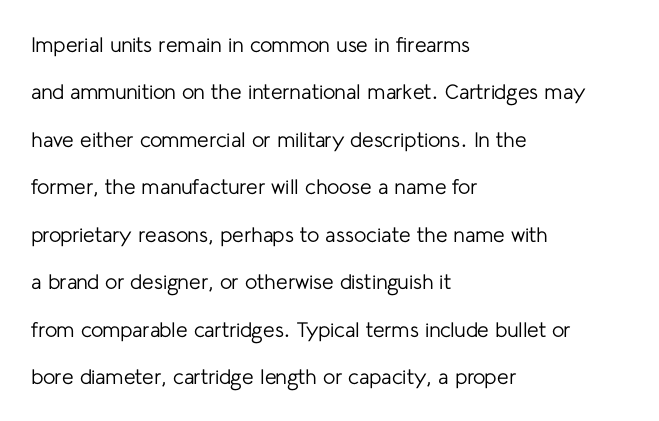
The image shows 21 px text type, upright; set left-aligned, loose line spacing (2.26x), normal letter spacing, not underlined.
